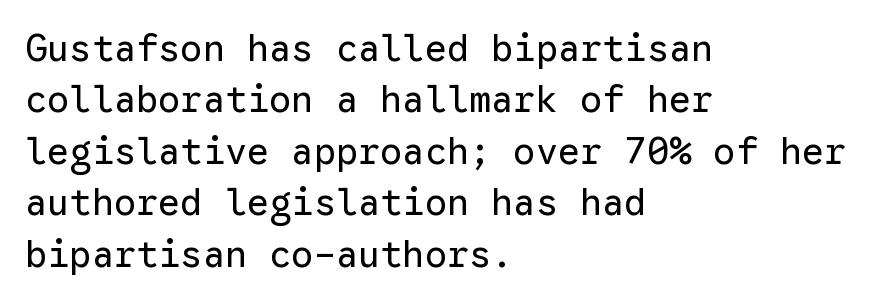
{"serif": "no", "italic": "no", "bold": "no", "weight": "regular", "width": "normal", "stroke_contrast": "low", "x_height": "medium", "monospaced": "yes", "underline": "no", "align": "left", "line_spacing": "normal", "line_spacing_ratio": 1.39, "letter_spacing": "normal", "letter_spacing_em": 0.0, "glyph_px": 37}
